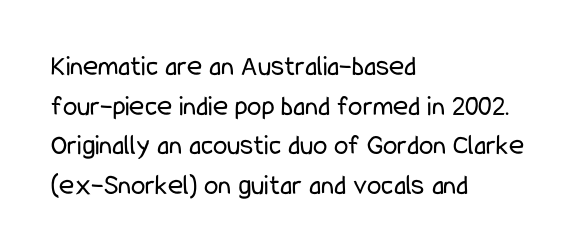
Q: Is the text bold? A: No.
Q: Is the text italic (slanted)? A: No, it is upright.
Q: Is the typeface a serif or a sans-serif typeface? A: Sans-serif.
Q: Is the text underlined? A: No.
Q: How is the paragraph aligned? A: Left-aligned.
Q: Is the spacing between letters normal or unusually wide? A: Normal.
Q: Is the spacing between lines tight, normal or loose? A: Normal.
Q: Width (condensed, normal, or wide)? A: Condensed.
Q: Stroke contrast? A: Low.
Q: x-height? A: Medium.
Q: Monospaced? A: No.
